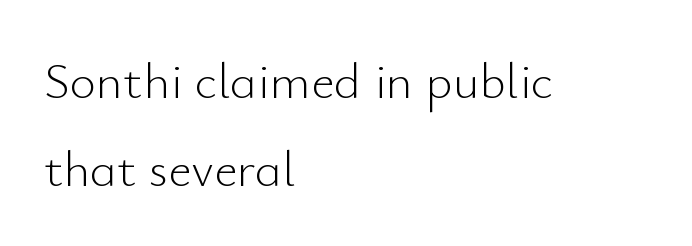
Q: Is the text bold? A: No.
Q: Is the text italic (slanted)? A: No, it is upright.
Q: Is the typeface a serif or a sans-serif typeface? A: Sans-serif.
Q: Is the text underlined? A: No.
Q: How is the paragraph aligned? A: Left-aligned.
Q: Is the spacing between letters normal or unusually wide? A: Normal.
Q: Width (condensed, normal, or wide)? A: Normal.
Q: Stroke contrast? A: Low.
Q: x-height? A: Small.
Q: Monospaced? A: No.
